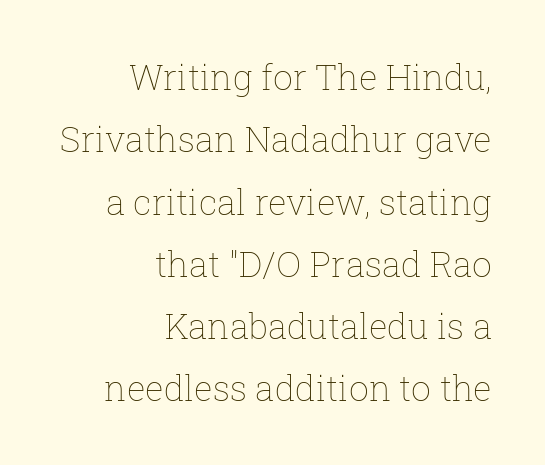
Teacher's note: observe the even right margin — that is flush-right alignment. Here the glyphs are tracked normally, forming tight word shapes. A bare baseline throughout the passage. Is this a heavy cut? Hardly; it is regular or lighter. Note the varied advance widths — an 'i' is clearly narrower than an 'm'. You can tell it's not italic because the verticals are truly vertical.
